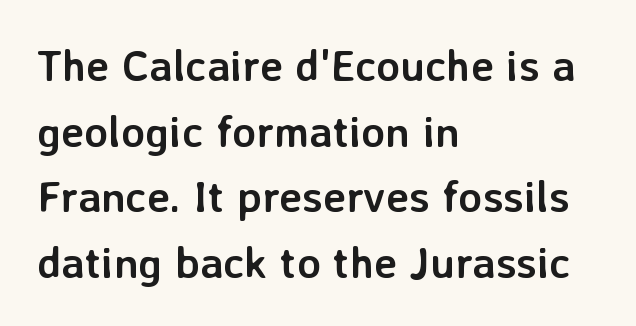
Q: Is the text bold? A: Yes.
Q: Is the text italic (slanted)? A: No, it is upright.
Q: Is the typeface a serif or a sans-serif typeface? A: Sans-serif.
Q: Is the text underlined? A: No.
Q: How is the paragraph aligned? A: Left-aligned.
Q: Is the spacing between letters normal or unusually wide? A: Normal.
Q: Is the spacing between lines tight, normal or loose? A: Normal.
Q: Width (condensed, normal, or wide)? A: Normal.
Q: Stroke contrast? A: Low.
Q: x-height? A: Medium.
Q: Monospaced? A: No.
